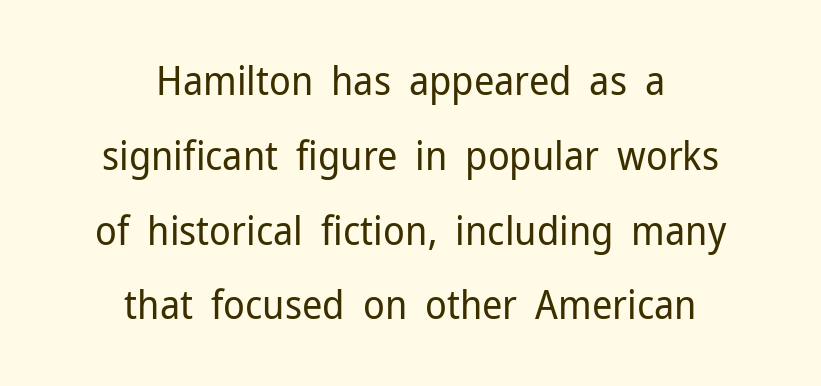
Q: Is the text bold? A: No.
Q: Is the text italic (slanted)? A: No, it is upright.
Q: Is the typeface a serif or a sans-serif typeface? A: Sans-serif.
Q: Is the text underlined? A: No.
Q: How is the paragraph aligned? A: Centered.
Q: Is the spacing between letters normal or unusually wide? A: Normal.
Q: Width (condensed, normal, or wide)? A: Normal.
Q: Stroke contrast? A: Low.
Q: x-height? A: Medium.
Q: Monospaced? A: No.
